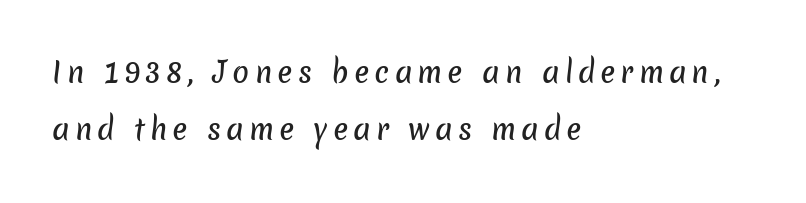
Line spacing here is loose. Horizontal alignment here is leftward, the default for most running prose. The text was rendered using a sans face with plain stroke endings. The letters advance in unequal steps, a hallmark of proportional type.
